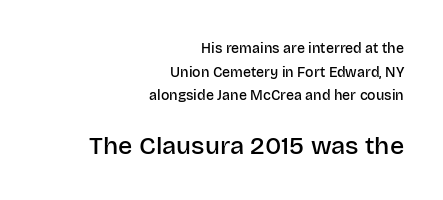
Q: Is the text bold? A: Semi-bold.
Q: Is the text italic (slanted)? A: No, it is upright.
Q: Is the text underlined? A: No.
Q: How is the paragraph aligned? A: Right-aligned.
Q: Is the spacing between letters normal or unusually wide? A: Normal.
Q: Is the spacing between lines tight, normal or loose? A: Normal.
Q: Which block of text is set in a larger size, the first (top) or the second (bottom)? A: The second (bottom) one.
